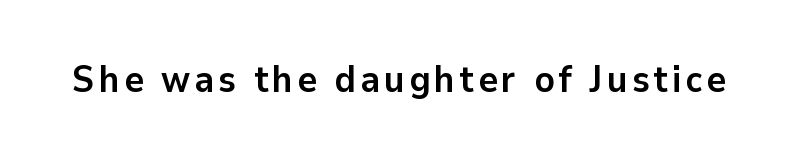
Descender tails drop into unmarked territory. The typography opts for an upright posture over an oblique one. Each letter keeps its own natural width here, so spacing adapts to shape. The face used here has the dense, thick strokes of a bold. You can tell from the bare stems that sans-serif type was used.
